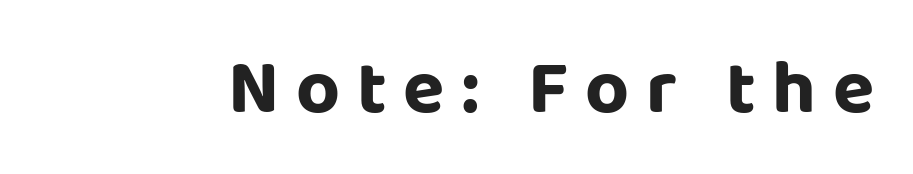
The area under the type is left untouched. Ordinary non-slanted type is in use. The tracking jumps out immediately: characters are airy and widely separated. This rendering employs a face without finishing strokes, i.e., a sans-serif. The rendering uses natural spacing where letterforms have individual widths.
